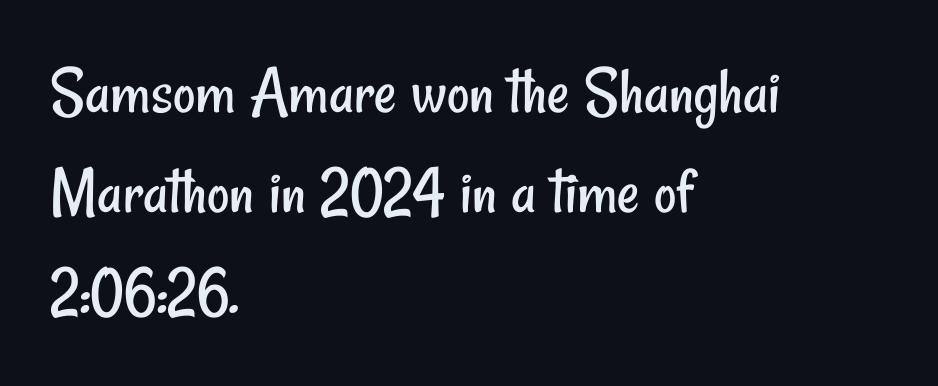
{"serif": "no", "bold": "no", "weight": "regular", "width": "condensed", "stroke_contrast": "low", "x_height": "small", "monospaced": "no", "underline": "no", "align": "left", "line_spacing": "normal", "line_spacing_ratio": 1.45, "letter_spacing": "normal", "letter_spacing_em": 0.0, "glyph_px": 69}
